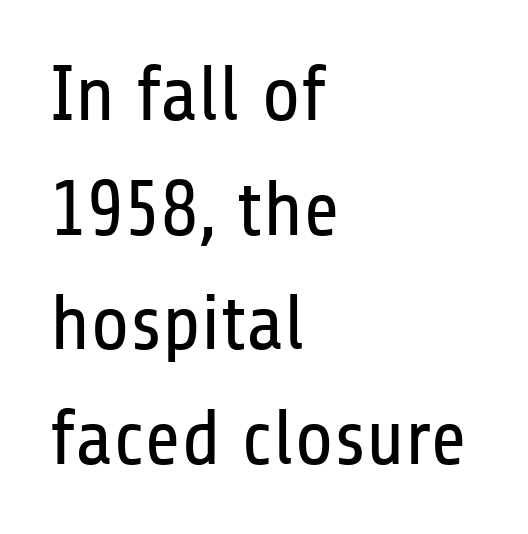
Q: Is the text bold? A: No.
Q: Is the text italic (slanted)? A: No, it is upright.
Q: Is the typeface a serif or a sans-serif typeface? A: Sans-serif.
Q: Is the text underlined? A: No.
Q: How is the paragraph aligned? A: Left-aligned.
Q: Is the spacing between letters normal or unusually wide? A: Normal.
Q: Is the spacing between lines tight, normal or loose? A: Normal.
Q: Width (condensed, normal, or wide)? A: Condensed.
Q: Stroke contrast? A: Low.
Q: x-height? A: Medium.
Q: Monospaced? A: No.
